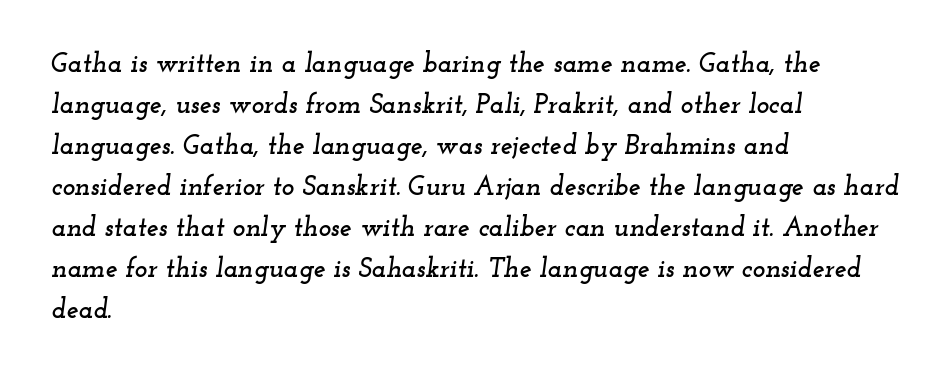
Q: Is the text italic (slanted)? A: Yes, it leans right by about 12 degrees.
Q: Is the text underlined? A: No.
Q: How is the paragraph aligned? A: Left-aligned.
Q: Is the spacing between letters normal or unusually wide? A: Normal.
Q: Is the spacing between lines tight, normal or loose? A: Normal.
